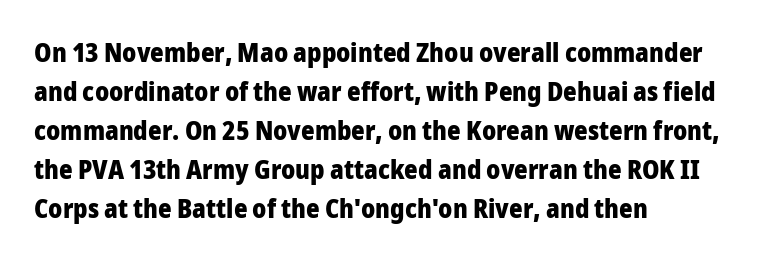
Q: Is the text bold? A: Yes.
Q: Is the text italic (slanted)? A: No, it is upright.
Q: Is the text underlined? A: No.
Q: How is the paragraph aligned? A: Left-aligned.
Q: Is the spacing between letters normal or unusually wide? A: Normal.
Q: Is the spacing between lines tight, normal or loose? A: Normal.
